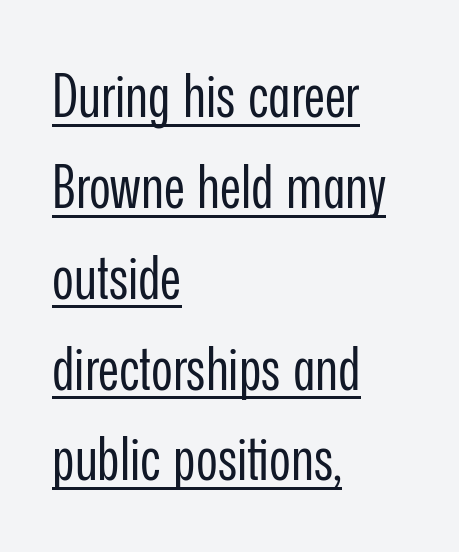
The image shows 59 px regular-weight, condensed sans-serif type, upright; set left-aligned, normal line spacing (1.54x), normal letter spacing, underlined; low stroke contrast and a medium x-height.
